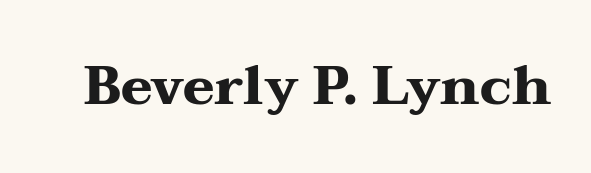
{"serif": "yes", "italic": "no", "bold": "yes", "weight": "heavy", "width": "wide", "stroke_contrast": "medium", "x_height": "medium", "monospaced": "no", "underline": "no", "letter_spacing": "normal", "letter_spacing_em": 0.0, "glyph_px": 54}
